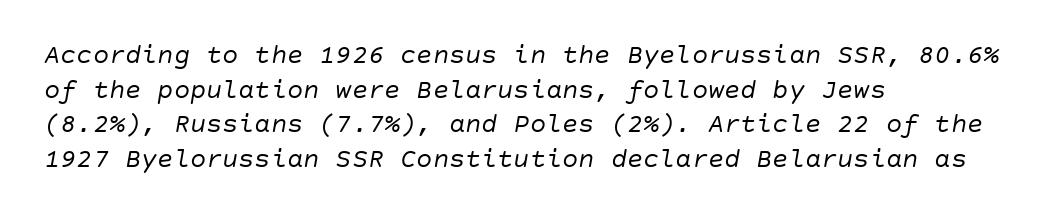
Q: Is the text bold? A: No.
Q: Is the text italic (slanted)? A: Yes, it leans right by about 10 degrees.
Q: Is the text underlined? A: No.
Q: How is the paragraph aligned? A: Left-aligned.
Q: Is the spacing between letters normal or unusually wide? A: Normal.
Q: Is the spacing between lines tight, normal or loose? A: Normal.
